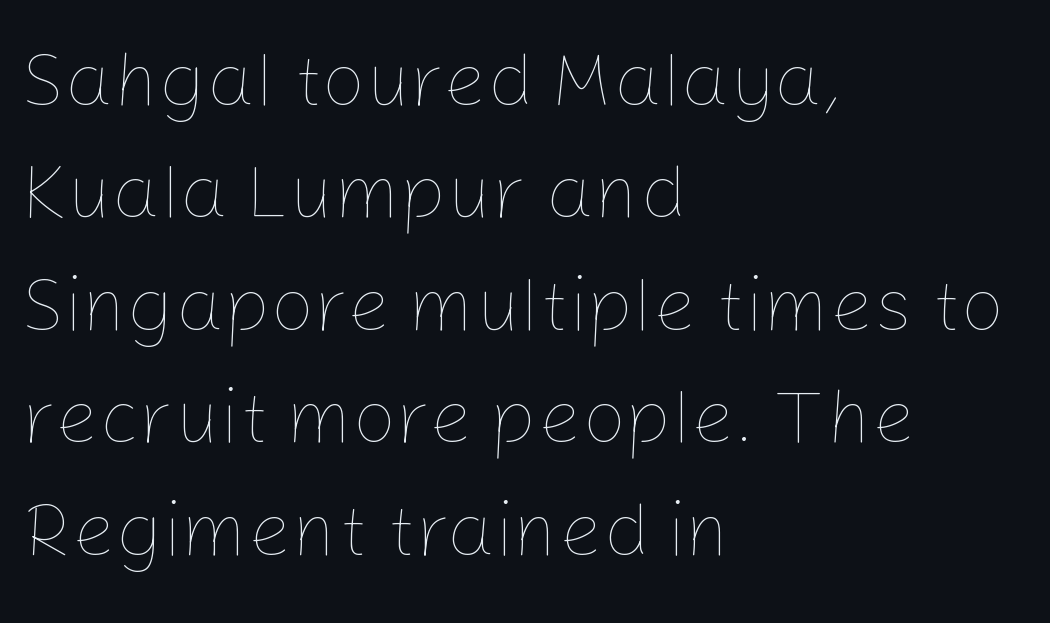
Every character sits straight up, as roman type does. Casual observation: everything's shoved over to the left. The rendering uses natural spacing where letterforms have individual widths. Baseline-to-baseline distance is the conventional proportion of letter height. The strokes carry an ordinary text weight at most.
